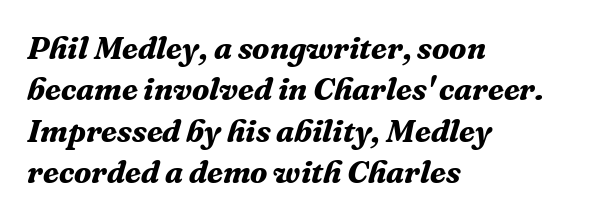
Q: Is the text bold? A: Yes.
Q: Is the text italic (slanted)? A: Yes, it leans right by about 16 degrees.
Q: Is the typeface a serif or a sans-serif typeface? A: Serif.
Q: Is the text underlined? A: No.
Q: How is the paragraph aligned? A: Left-aligned.
Q: Is the spacing between letters normal or unusually wide? A: Normal.
Q: Is the spacing between lines tight, normal or loose? A: Normal.
Q: Width (condensed, normal, or wide)? A: Normal.
Q: Stroke contrast? A: Medium.
Q: x-height? A: Medium.
Q: Monospaced? A: No.
